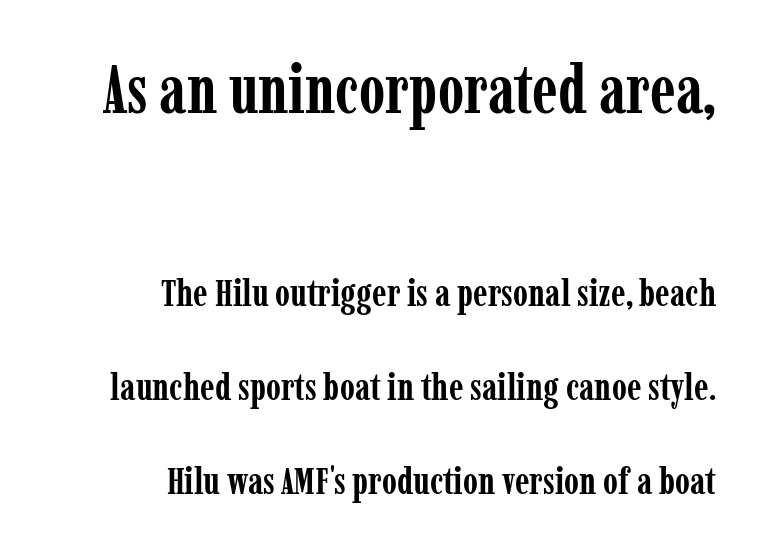
Q: Is the text bold? A: Yes.
Q: Is the text italic (slanted)? A: No, it is upright.
Q: Is the typeface a serif or a sans-serif typeface? A: Serif.
Q: Is the text underlined? A: No.
Q: How is the paragraph aligned? A: Right-aligned.
Q: Is the spacing between letters normal or unusually wide? A: Normal.
Q: Is the spacing between lines tight, normal or loose? A: Loose.
Q: Which block of text is set in a larger size, the first (top) or the second (bottom)? A: The first (top) one.
Q: Width (condensed, normal, or wide)? A: Condensed.
Q: Stroke contrast? A: Low.
Q: x-height? A: Medium.
Q: Monospaced? A: No.
